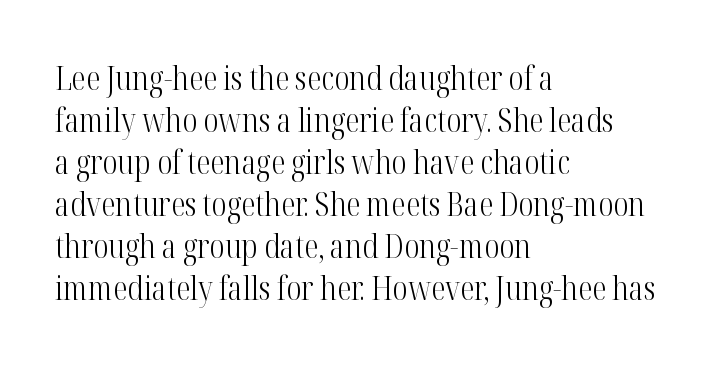
Q: Is the text bold? A: No.
Q: Is the text italic (slanted)? A: No, it is upright.
Q: Is the typeface a serif or a sans-serif typeface? A: Serif.
Q: Is the text underlined? A: No.
Q: How is the paragraph aligned? A: Left-aligned.
Q: Is the spacing between letters normal or unusually wide? A: Normal.
Q: Is the spacing between lines tight, normal or loose? A: Normal.
Q: Width (condensed, normal, or wide)? A: Condensed.
Q: Stroke contrast? A: High.
Q: x-height? A: Medium.
Q: Monospaced? A: No.
